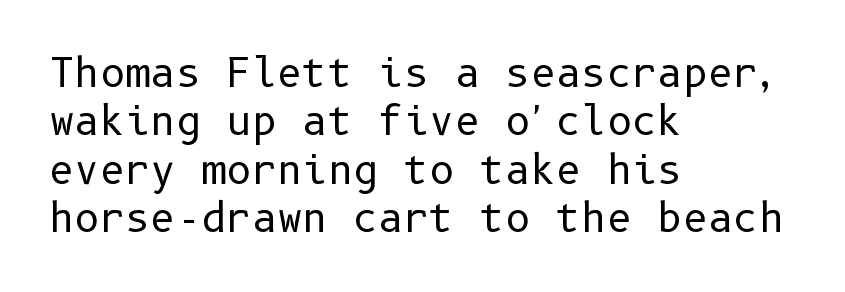
The image shows 39 px regular-weight sans-serif type, upright; set left-aligned, line spacing 1.24x, normal letter spacing, not underlined; low stroke contrast and a medium x-height.
